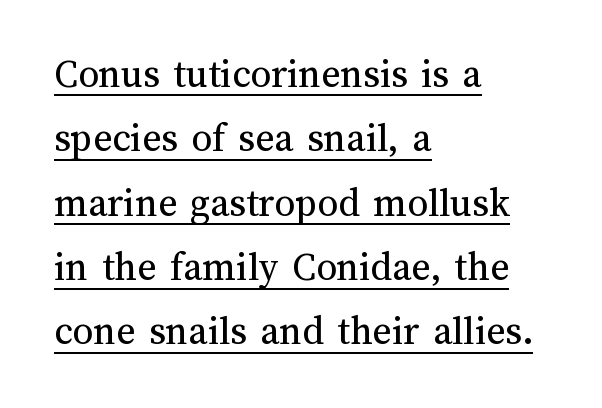
This sample keeps an unexceptional amount of space between lines. These lines were composed using upright roman letters. A typographer would call this underscored text. Letter spacing: default. Proportional: the letters do not fall into vertical columns. Weight: in the light-to-regular range.
